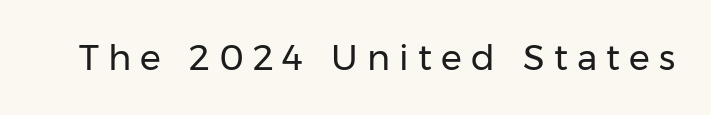
The specimen reads as upright at a glance. Serifs: no, the terminals of the letterforms are clean. Substantial extra tracking has been applied to these lines. The passage shown is typed in a proportional face where columns would drift. Stroke mass is kept to a normal reading level or below.
